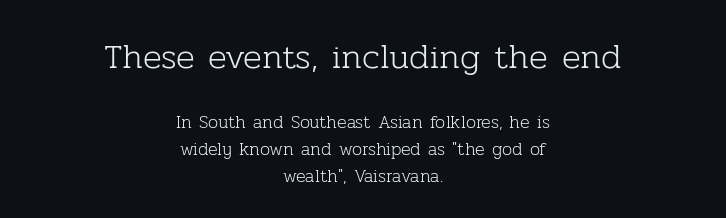
The image shows 35 px light serif type, upright; set centered, normal line spacing (1.49x), normal letter spacing, not underlined; the first (top) block is 1.94x larger; low stroke contrast and a medium x-height.
